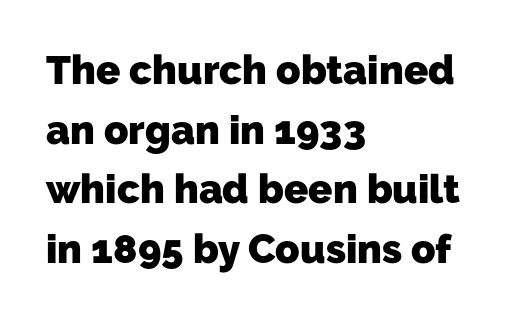
Q: Is the text bold? A: Yes.
Q: Is the typeface a serif or a sans-serif typeface? A: Sans-serif.
Q: Is the text underlined? A: No.
Q: How is the paragraph aligned? A: Left-aligned.
Q: Is the spacing between letters normal or unusually wide? A: Normal.
Q: Is the spacing between lines tight, normal or loose? A: Normal.
Q: Width (condensed, normal, or wide)? A: Normal.
Q: Stroke contrast? A: Low.
Q: x-height? A: Medium.
Q: Monospaced? A: No.
